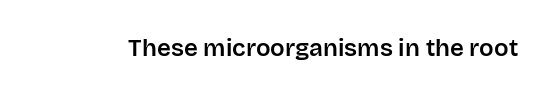
The image shows 24 px text type, upright; set normal letter spacing, not underlined.
